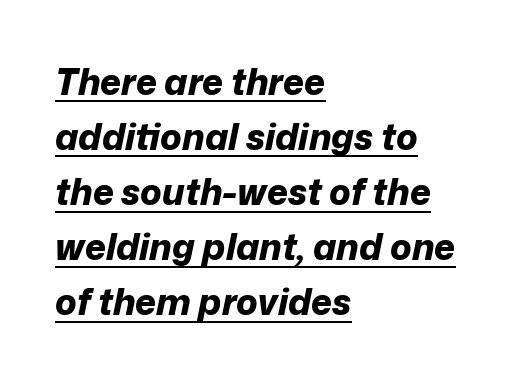
The image shows 36 px bold type, italic (leaning right); set left-aligned, normal line spacing (1.53x), normal letter spacing, underlined; low stroke contrast and a medium x-height.
